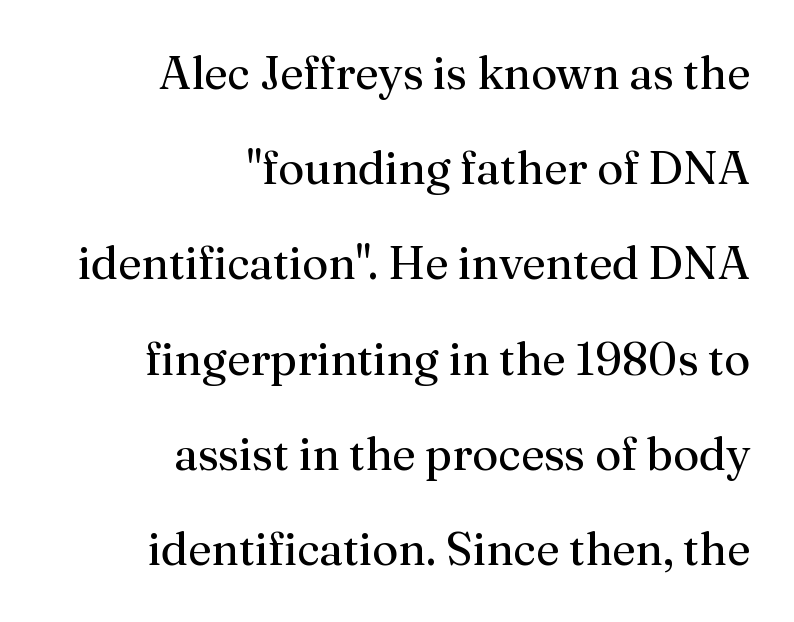
Q: Is the text bold? A: No.
Q: Is the text italic (slanted)? A: No, it is upright.
Q: Is the typeface a serif or a sans-serif typeface? A: Serif.
Q: Is the text underlined? A: No.
Q: How is the paragraph aligned? A: Right-aligned.
Q: Is the spacing between letters normal or unusually wide? A: Normal.
Q: Is the spacing between lines tight, normal or loose? A: Loose.
Q: Width (condensed, normal, or wide)? A: Normal.
Q: Stroke contrast? A: Medium.
Q: x-height? A: Medium.
Q: Monospaced? A: No.
